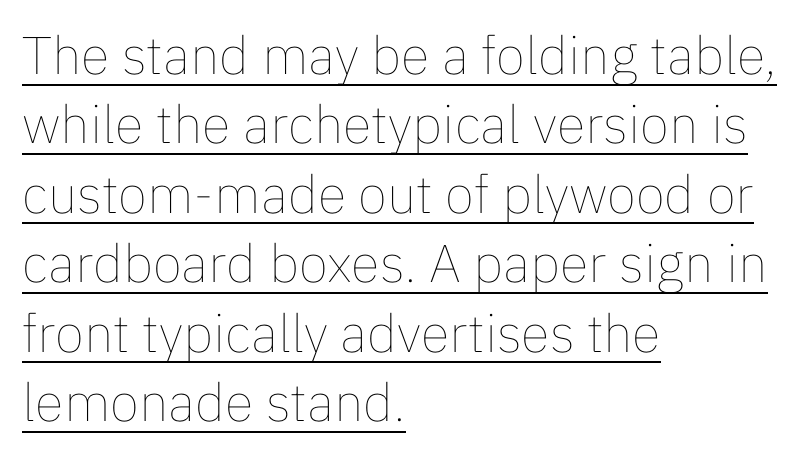
Q: Is the text bold? A: No.
Q: Is the text italic (slanted)? A: No, it is upright.
Q: Is the text underlined? A: Yes.
Q: How is the paragraph aligned? A: Left-aligned.
Q: Is the spacing between letters normal or unusually wide? A: Normal.
Q: Is the spacing between lines tight, normal or loose? A: Normal.
Q: Width (condensed, normal, or wide)? A: Normal.
Q: Stroke contrast? A: Low.
Q: x-height? A: Medium.
Q: Monospaced? A: No.
